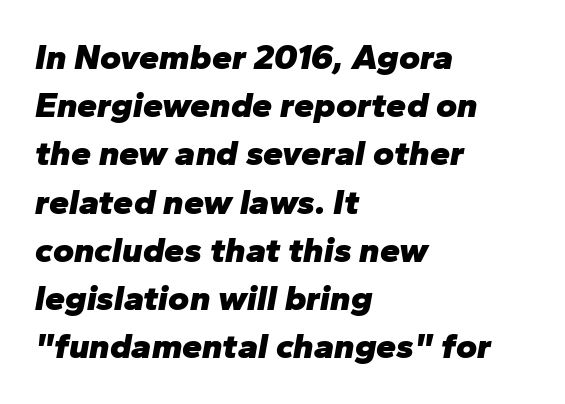
Q: Is the text bold? A: Yes.
Q: Is the text italic (slanted)? A: Yes, it leans right by about 10 degrees.
Q: Is the text underlined? A: No.
Q: How is the paragraph aligned? A: Left-aligned.
Q: Is the spacing between letters normal or unusually wide? A: Normal.
Q: Is the spacing between lines tight, normal or loose? A: Normal.
Q: Width (condensed, normal, or wide)? A: Normal.
Q: Stroke contrast? A: Low.
Q: x-height? A: Medium.
Q: Monospaced? A: No.
